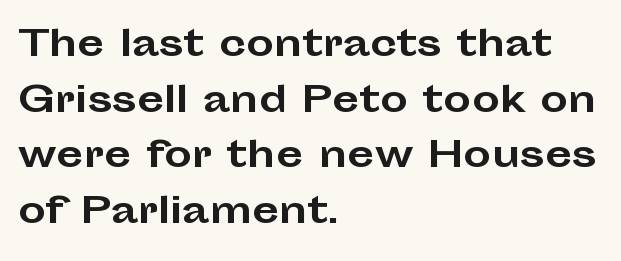
The image shows 35 px bold, wide sans-serif type, upright; set left-aligned, normal line spacing (1.59x), normal letter spacing, not underlined; low stroke contrast and a medium x-height.
